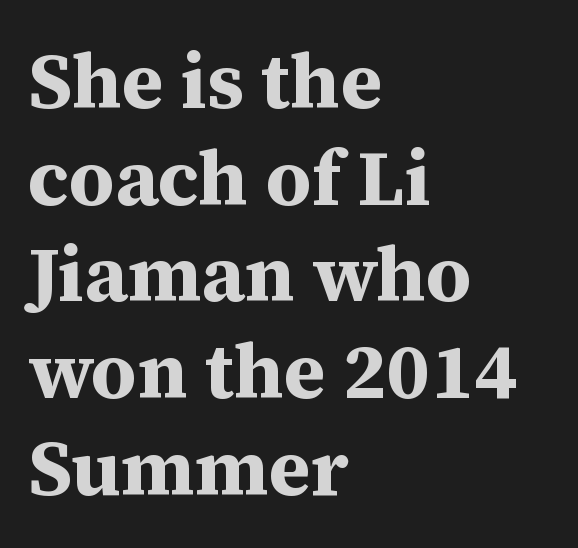
Q: Is the text bold? A: Yes.
Q: Is the text italic (slanted)? A: No, it is upright.
Q: Is the typeface a serif or a sans-serif typeface? A: Serif.
Q: Is the text underlined? A: No.
Q: How is the paragraph aligned? A: Left-aligned.
Q: Is the spacing between letters normal or unusually wide? A: Normal.
Q: Width (condensed, normal, or wide)? A: Normal.
Q: Stroke contrast? A: Medium.
Q: x-height? A: Medium.
Q: Monospaced? A: No.
